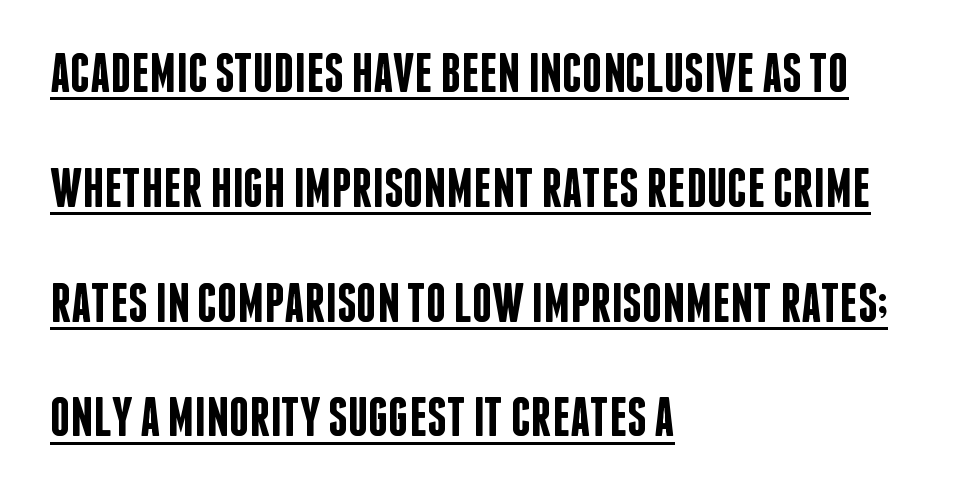
Q: Is the text bold? A: Semi-bold.
Q: Is the text italic (slanted)? A: No, it is upright.
Q: Is the typeface a serif or a sans-serif typeface? A: Sans-serif.
Q: Is the text underlined? A: Yes.
Q: How is the paragraph aligned? A: Left-aligned.
Q: Is the spacing between letters normal or unusually wide? A: Normal.
Q: Is the spacing between lines tight, normal or loose? A: Loose.
Q: Width (condensed, normal, or wide)? A: Condensed.
Q: Stroke contrast? A: Low.
Q: x-height? A: Large.
Q: Monospaced? A: No.
